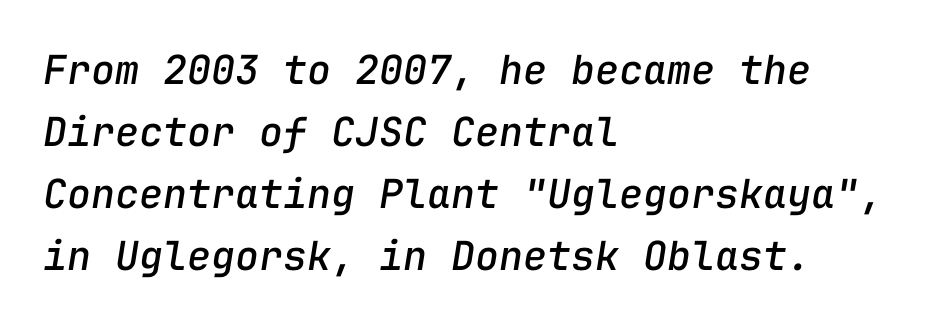
{"italic": "yes", "lean": "right", "slant_degrees": 9, "width": "normal", "stroke_contrast": "low", "x_height": "medium", "monospaced": "yes", "underline": "no", "align": "left", "line_spacing": "normal", "line_spacing_ratio": 1.55, "letter_spacing": "normal", "letter_spacing_em": 0.0, "glyph_px": 40}
